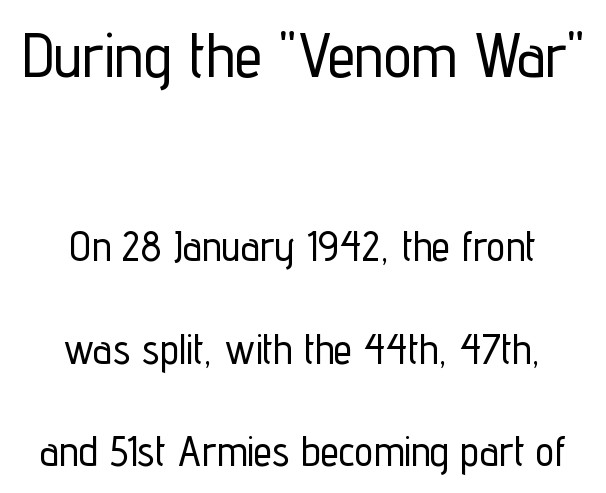
Q: Is the text italic (slanted)? A: No, it is upright.
Q: Is the typeface a serif or a sans-serif typeface? A: Sans-serif.
Q: Is the text underlined? A: No.
Q: How is the paragraph aligned? A: Centered.
Q: Is the spacing between letters normal or unusually wide? A: Normal.
Q: Is the spacing between lines tight, normal or loose? A: Loose.
Q: Which block of text is set in a larger size, the first (top) or the second (bottom)? A: The first (top) one.
Q: Width (condensed, normal, or wide)? A: Condensed.
Q: Stroke contrast? A: Low.
Q: x-height? A: Medium.
Q: Monospaced? A: No.
